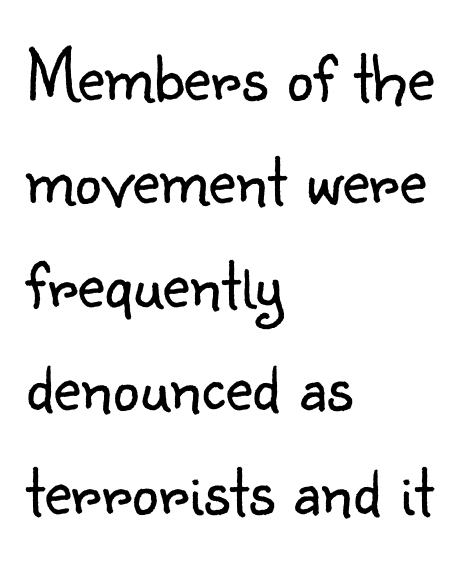
{"serif": "no", "italic": "no", "bold": "no", "weight": "light", "width": "normal", "stroke_contrast": "low", "x_height": "small", "monospaced": "no", "underline": "no", "align": "left", "line_spacing": "normal", "line_spacing_ratio": 1.38, "letter_spacing": "normal", "letter_spacing_em": 0.0, "glyph_px": 75}
